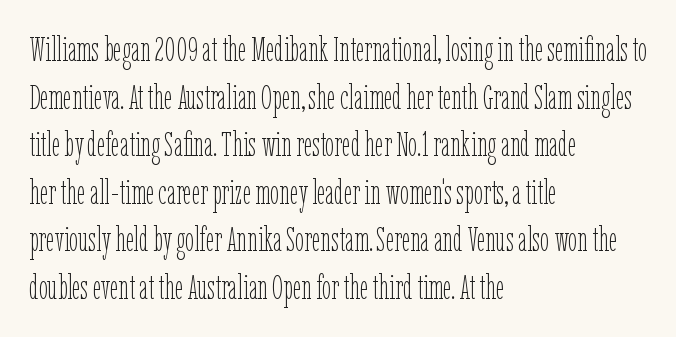
{"italic": "no", "bold": "no", "weight": "thin", "width": "condensed", "stroke_contrast": "low", "x_height": "medium", "monospaced": "no", "underline": "no", "align": "left", "line_spacing": "normal", "line_spacing_ratio": 1.44, "letter_spacing": "normal", "letter_spacing_em": 0.0, "glyph_px": 33}
